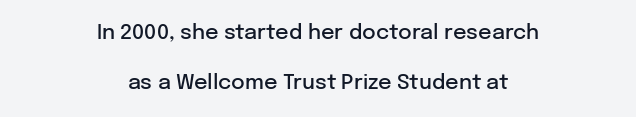
{"italic": "no", "bold": "semi", "underline": "no", "align": "center", "line_spacing": "loose", "line_spacing_ratio": 2.4, "letter_spacing": "normal", "letter_spacing_em": 0.0, "glyph_px": 21}
